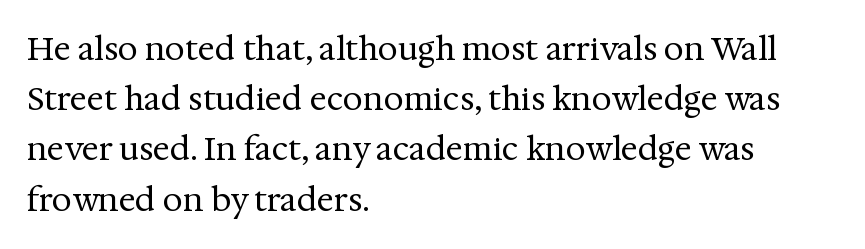
The image shows 32 px regular-weight serif type, upright; set left-aligned, normal line spacing (1.57x), normal letter spacing, not underlined; medium stroke contrast and a medium x-height.
